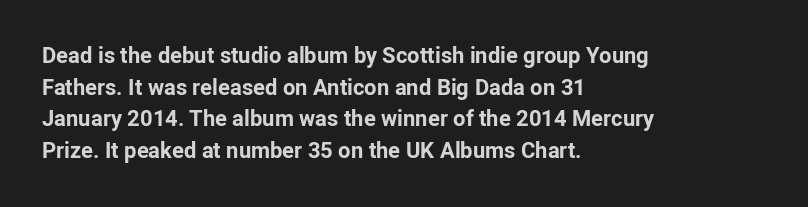
Q: Is the text bold? A: Yes.
Q: Is the text italic (slanted)? A: No, it is upright.
Q: Is the text underlined? A: No.
Q: How is the paragraph aligned? A: Left-aligned.
Q: Is the spacing between letters normal or unusually wide? A: Normal.
Q: Is the spacing between lines tight, normal or loose? A: Normal.
